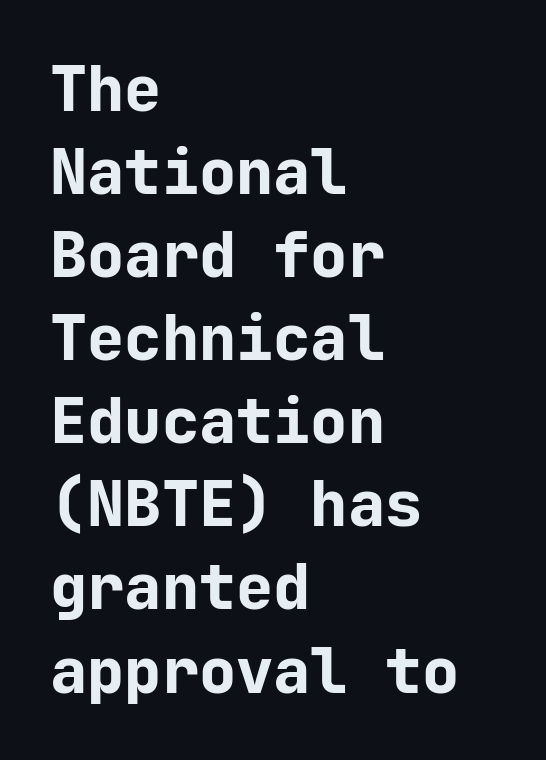
Nothing sits at the stroke ends, so this counts as sans-serif. Think of a typewriter: that constant character pitch is what you see here. The passage shown stacks its lines at a standard gap. Unmarked baselines from the first word to the last. Posture: upright roman. The face used here is rendered with its standard letterfit.
